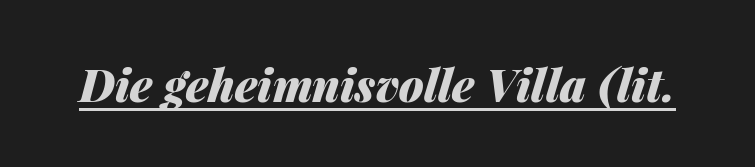
The image shows 45 px heavy type, italic (leaning right); set normal letter spacing, underlined; medium stroke contrast and a medium x-height.
